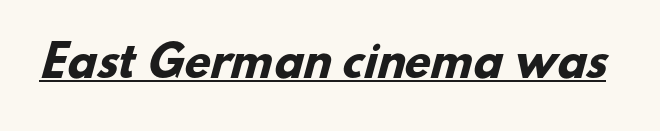
The image shows 42 px heavy sans-serif type; set normal letter spacing, underlined; low stroke contrast and a small x-height.
